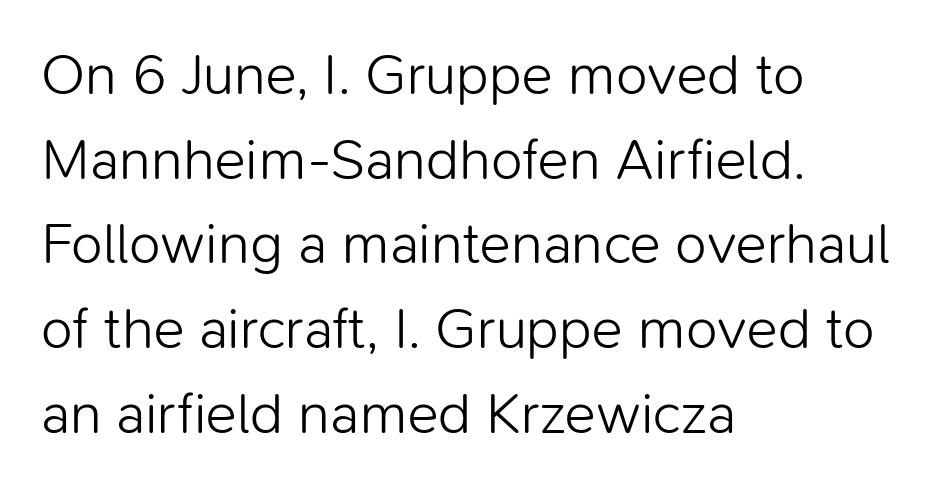
{"serif": "no", "italic": "no", "bold": "no", "weight": "light", "width": "normal", "stroke_contrast": "low", "x_height": "medium", "monospaced": "no", "underline": "no", "align": "left", "line_spacing": "normal", "line_spacing_ratio": 1.46, "letter_spacing": "normal", "letter_spacing_em": 0.0, "glyph_px": 58}
